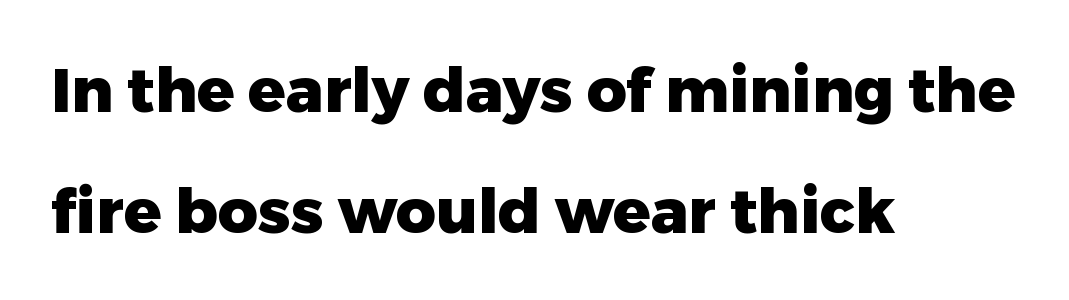
{"serif": "no", "italic": "no", "bold": "yes", "weight": "heavy", "width": "normal", "stroke_contrast": "low", "x_height": "medium", "monospaced": "no", "underline": "no", "align": "left", "line_spacing": "loose", "line_spacing_ratio": 1.95, "letter_spacing": "normal", "letter_spacing_em": 0.0, "glyph_px": 62}
